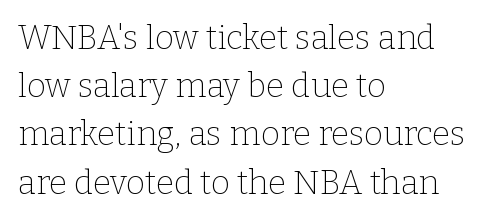
Think of a printed novel: that variable character pitch is what you see here. Does extra space separate the letters? No, they use regular spacing. The lines sit at an ordinary, default distance from one another. Ink coverage per letter is moderate at most. The font's upright variant was chosen for this text. Every row of glyphs begins at an identical x-position on the left.
